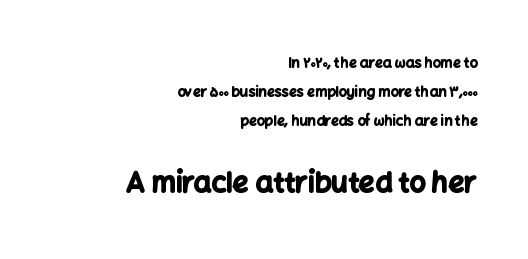
{"serif": "no", "italic": "no", "bold": "yes", "weight": "bold", "width": "normal", "stroke_contrast": "low", "x_height": "medium", "monospaced": "no", "underline": "no", "align": "right", "line_spacing": "loose", "line_spacing_ratio": 2.06, "letter_spacing": "normal", "letter_spacing_em": 0.0, "larger_block": "second", "size_ratio": 2.0, "glyph_px": 28}
